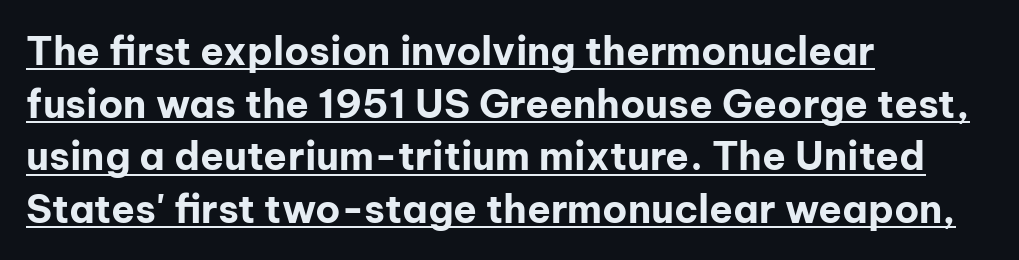
The image shows 39 px bold sans-serif type, upright; set left-aligned, normal line spacing (1.35x), normal letter spacing, underlined; low stroke contrast and a medium x-height.
